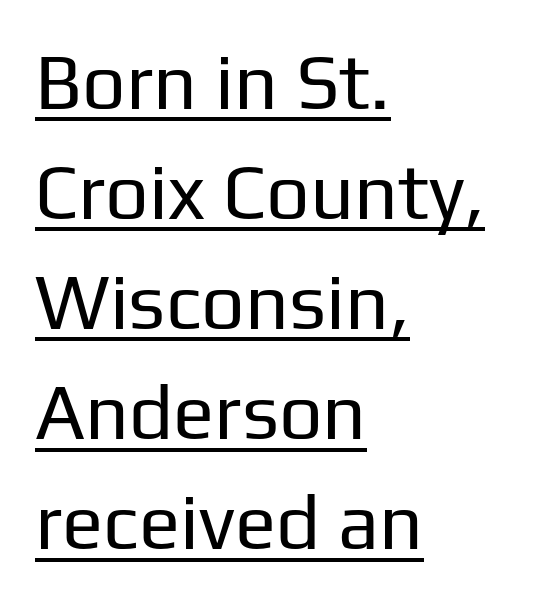
Examine the stroke ends and you'll find no serifs. Looks like regular typesetting: each glyph gets only the width it needs. A continuous stroke trails under the words, as in a hyperlink. The face used here is rendered with its standard letterfit. Each stroke keeps to a modest, everyday thickness or less.
